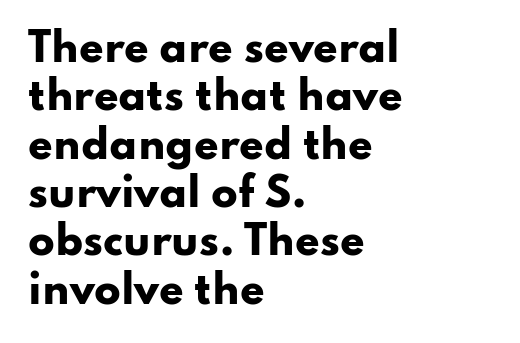
{"serif": "no", "italic": "no", "bold": "yes", "weight": "heavy", "width": "wide", "stroke_contrast": "low", "x_height": "small", "monospaced": "no", "underline": "no", "align": "left", "line_spacing_ratio": 1.24, "letter_spacing": "normal", "letter_spacing_em": 0.0, "glyph_px": 39}
